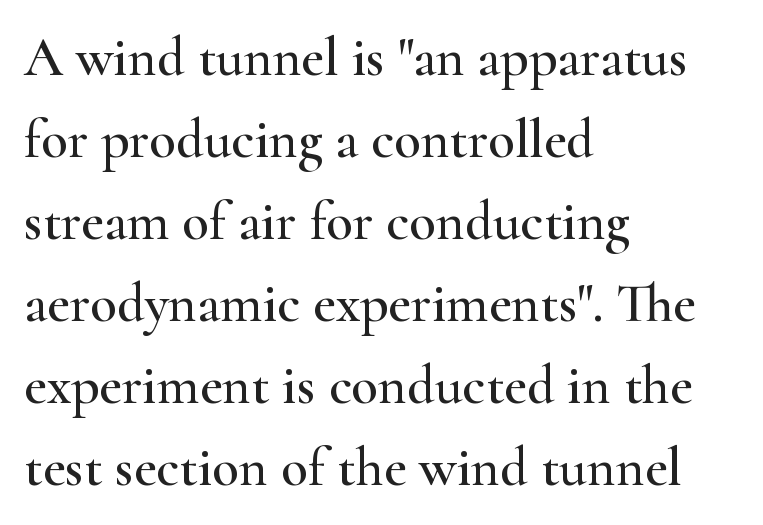
These lines keep a tight, regular rhythm from letter to letter. The letters advance in unequal steps, a hallmark of proportional type. The passage shown is typeset with a serif family. This is the regular roman posture of the typeface. Lines of text with bare space underneath.
